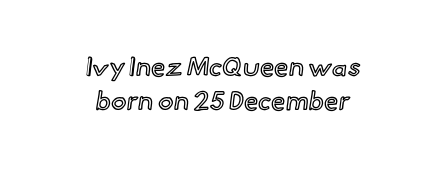
{"underline": "no", "align": "center", "line_spacing": "normal", "line_spacing_ratio": 1.3, "letter_spacing": "normal", "letter_spacing_em": 0.0, "glyph_px": 26}
